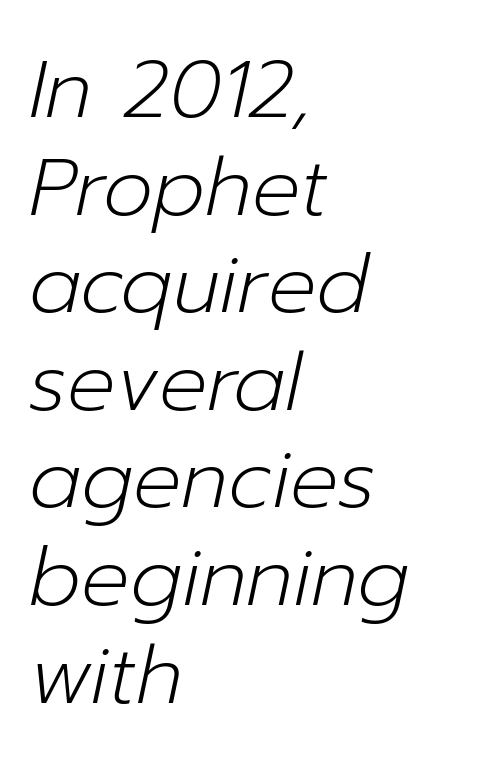
The image shows 80 px light type, italic (leaning right); set left-aligned, line spacing 1.22x, normal letter spacing, not underlined; low stroke contrast and a medium x-height.
